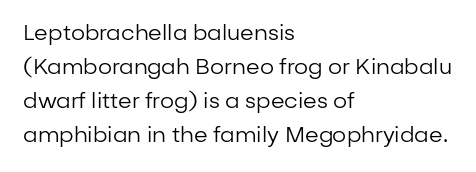
Q: Is the text bold? A: No.
Q: Is the text italic (slanted)? A: No, it is upright.
Q: Is the text underlined? A: No.
Q: How is the paragraph aligned? A: Left-aligned.
Q: Is the spacing between letters normal or unusually wide? A: Normal.
Q: Is the spacing between lines tight, normal or loose? A: Normal.
